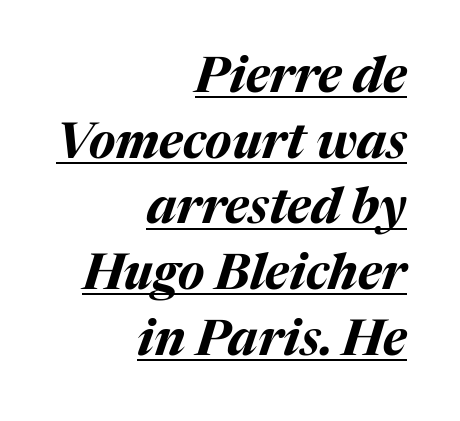
Descenders here cross a horizontal rule under the line. Look at the tracking — it's just the regular setting, nothing added. The whole block is typeset with a tilt. Alignment: flush right. The face used here is proportionally spaced, like ordinary book or web type. Does the weight exceed regular? Yes, all the way to bold.
